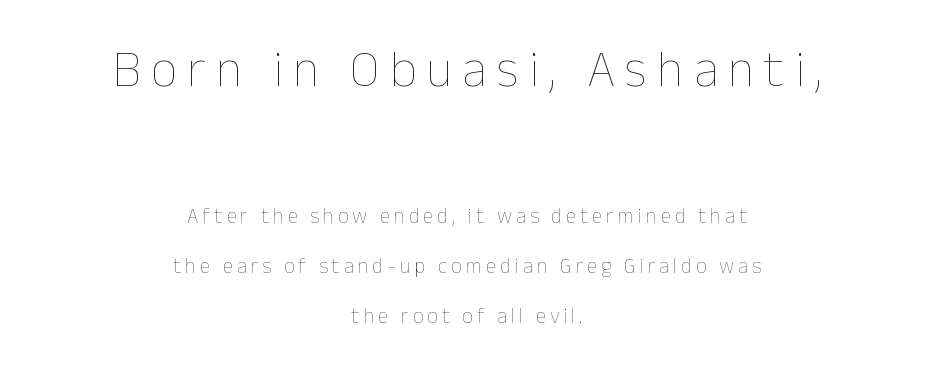
The image shows 52 px thin type, upright; set centered, loose line spacing (2.38x), not underlined; the first (top) block is 2.48x larger; low stroke contrast and a medium x-height.
